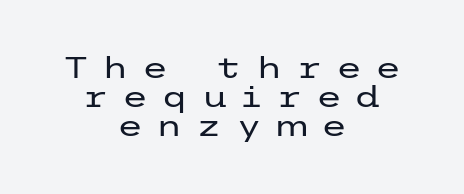
{"serif": "no", "italic": "no", "bold": "no", "weight": "regular", "width": "wide", "stroke_contrast": "low", "x_height": "medium", "underline": "no", "align": "center", "line_spacing": "tight", "line_spacing_ratio": 0.97, "letter_spacing": "wide", "letter_spacing_em": 0.45, "glyph_px": 30}
